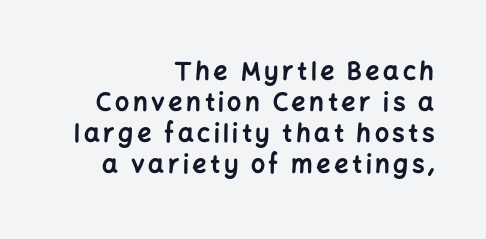
As a designer I'd log this as weight 700, bold. Posture: vertical. Reading down the block, your eye finds every line finishing at a fixed right position. The baseline area is clear.
